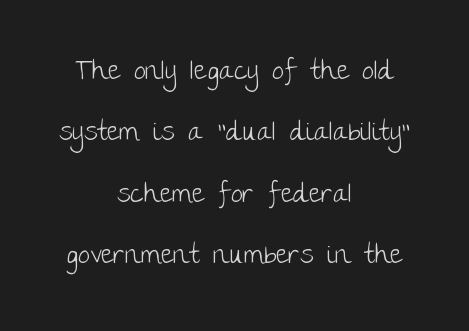
The image shows 27 px text type, upright; set centered, loose line spacing (2.27x), normal letter spacing, not underlined.
